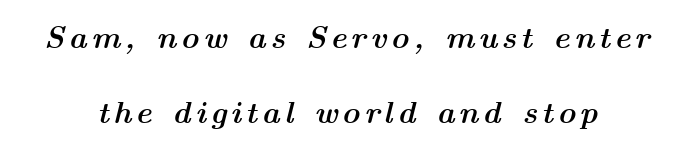
{"italic": "yes", "lean": "right", "slant_degrees": 14, "bold": "yes", "weight": "semibold", "width": "wide", "stroke_contrast": "medium", "x_height": "medium", "monospaced": "no", "underline": "no", "line_spacing": "loose", "line_spacing_ratio": 2.41, "glyph_px": 31}
